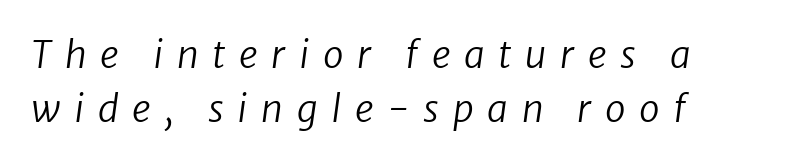
Q: Is the text bold? A: No.
Q: Is the typeface a serif or a sans-serif typeface? A: Sans-serif.
Q: Is the text underlined? A: No.
Q: How is the paragraph aligned? A: Left-aligned.
Q: Is the spacing between letters normal or unusually wide? A: Unusually wide.
Q: Is the spacing between lines tight, normal or loose? A: Normal.
Q: Width (condensed, normal, or wide)? A: Normal.
Q: Stroke contrast? A: Low.
Q: x-height? A: Medium.
Q: Monospaced? A: No.
